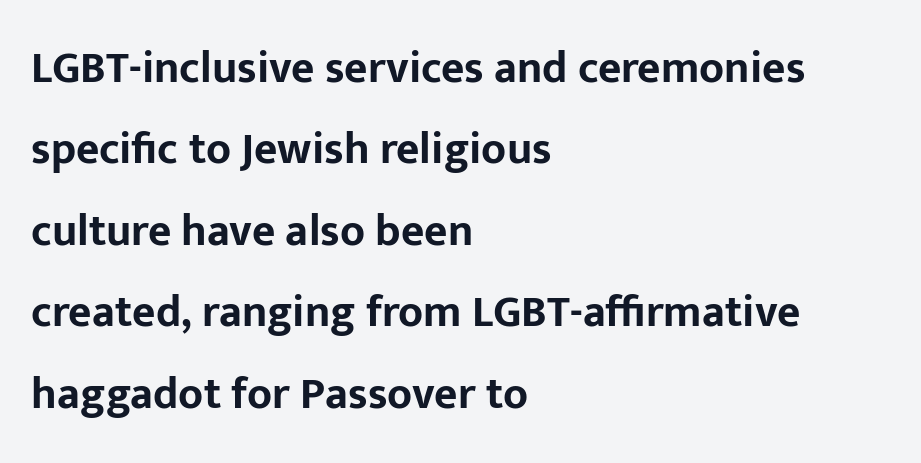
The image shows 45 px bold sans-serif type, upright; set left-aligned, line spacing 1.81x, normal letter spacing, not underlined; low stroke contrast and a medium x-height.
